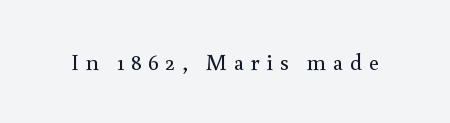
Lines of text with bare space underneath. The weight would be labelled regular, book, light, or lighter still. Do the letters lean? They stand straight. Observe the wide spacing: letters keep a clear distance from each other.
